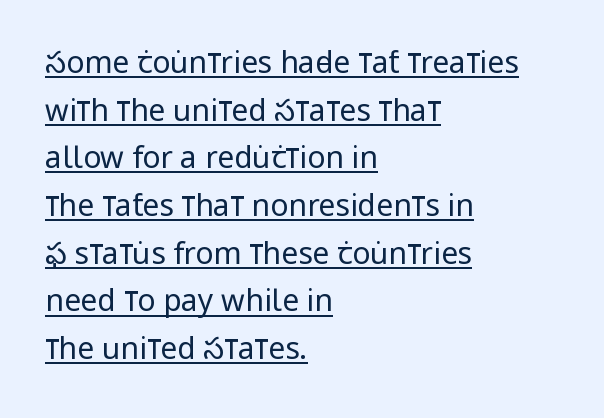
{"serif": "no", "italic": "no", "bold": "no", "weight": "regular", "width": "condensed", "stroke_contrast": "low", "x_height": "large", "monospaced": "no", "underline": "yes", "align": "left", "line_spacing": "normal", "line_spacing_ratio": 1.59, "letter_spacing": "normal", "letter_spacing_em": 0.0, "glyph_px": 30}
